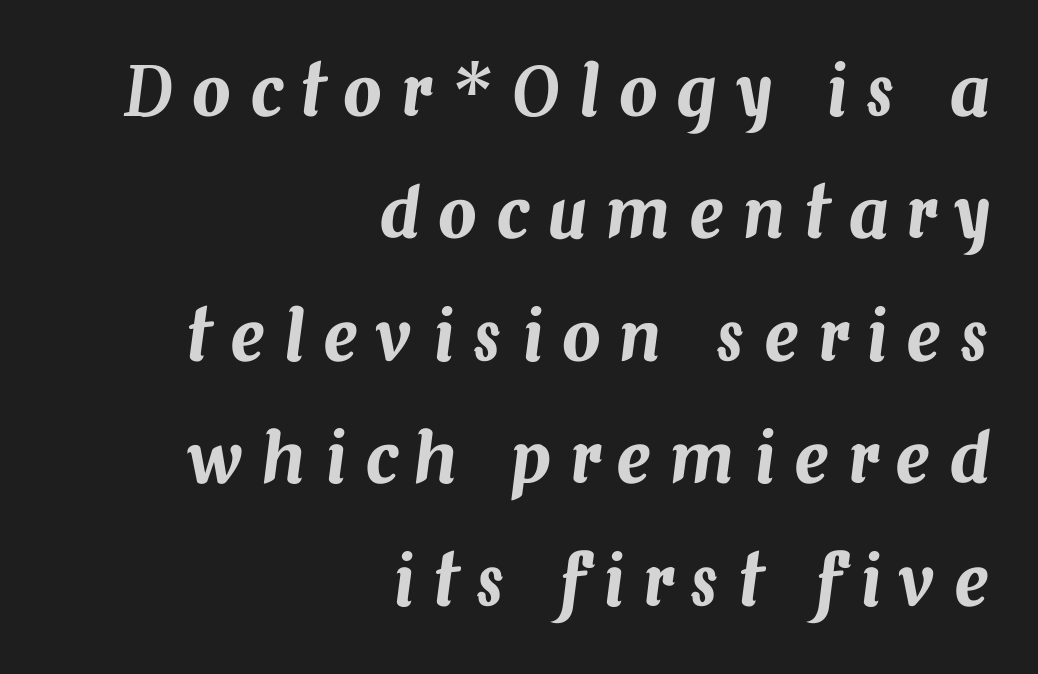
{"italic": "yes", "lean": "right", "slant_degrees": 7, "width": "normal", "stroke_contrast": "medium", "x_height": "medium", "monospaced": "no", "underline": "no", "align": "right", "line_spacing_ratio": 1.8, "letter_spacing": "wide", "letter_spacing_em": 0.28, "glyph_px": 68}
